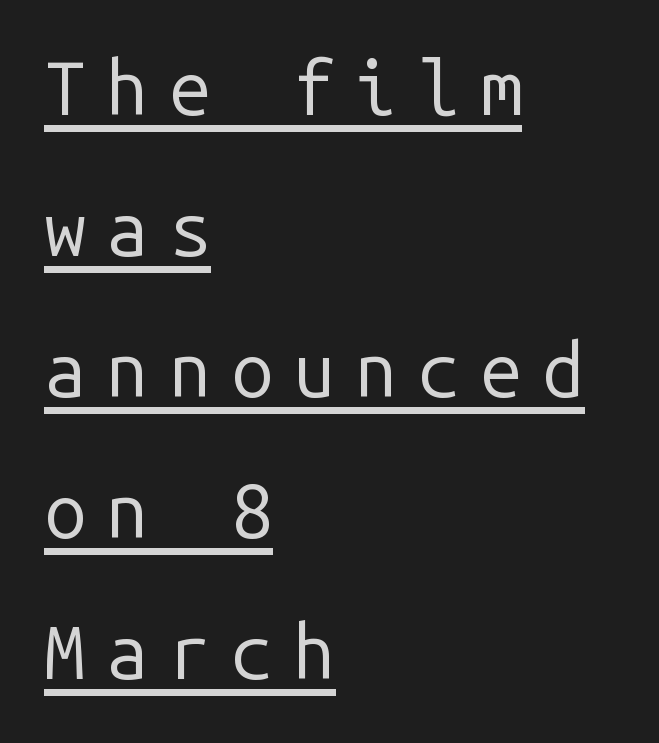
Letter spacing: wide. The glyphs are accompanied by a horizontal stroke just below them. Stems and bowls with no extra thickness — not bold. No italicization has been applied; the sample stays upright.
